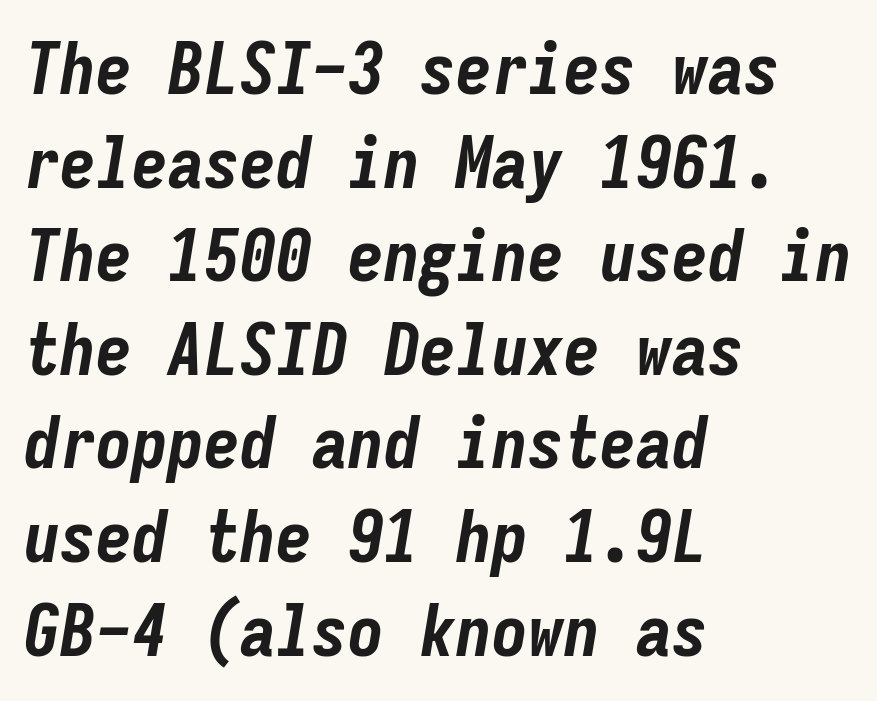
Each line starts at the same left margin while the right side varies. Monospaced: the letters line up in strict vertical columns. A bare baseline throughout the passage. A dark, heavy texture on the line: the type is bold.
